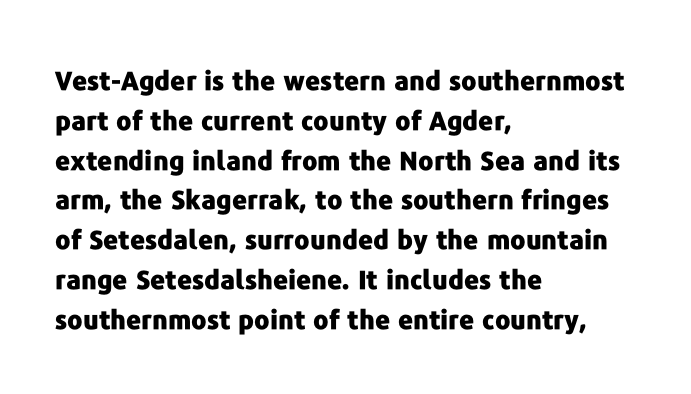
Q: Is the text bold? A: Yes.
Q: Is the text italic (slanted)? A: No, it is upright.
Q: Is the text underlined? A: No.
Q: How is the paragraph aligned? A: Left-aligned.
Q: Is the spacing between letters normal or unusually wide? A: Normal.
Q: Is the spacing between lines tight, normal or loose? A: Normal.
